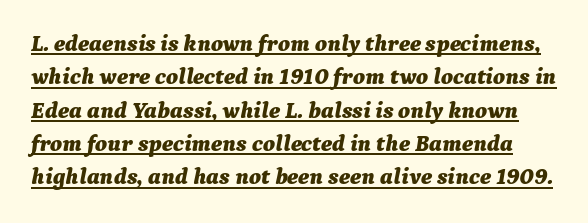
Italic? Definitely — the glyphs are oblique. Each word holds together tightly as a unit, with standard inter-letter gaps. The specimen includes a rule beneath the text block's lines. The space between consecutive lines is moderate. The sample has been set heavy, in full bold.
